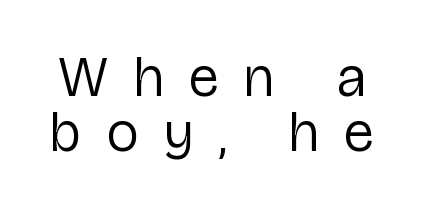
{"serif": "no", "italic": "no", "bold": "no", "weight": "regular", "width": "normal", "stroke_contrast": "low", "x_height": "medium", "monospaced": "no", "underline": "no", "line_spacing": "tight", "line_spacing_ratio": 0.98, "letter_spacing": "wide", "letter_spacing_em": 0.45, "glyph_px": 56}
